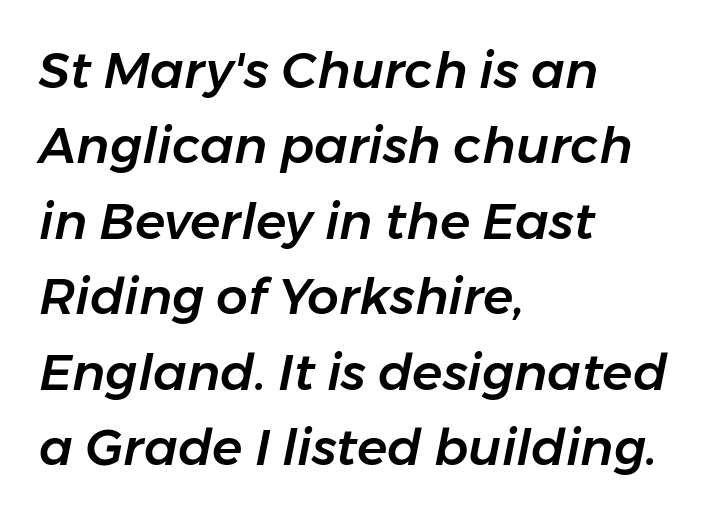
The image shows 50 px text type, italic (leaning right); set left-aligned, normal line spacing (1.51x), normal letter spacing, not underlined; low stroke contrast and a medium x-height.
